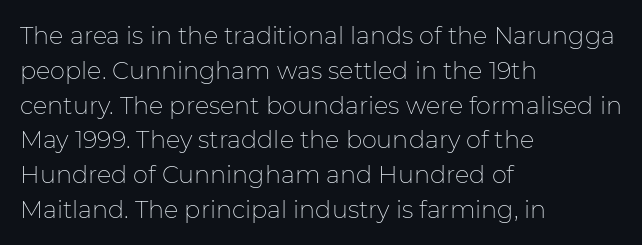
Summary of weight: not heavy and not bold. The passage shown stacks its lines at a standard gap. Upright lettering throughout. Tracking value appears to be zero — textbook default spacing.
